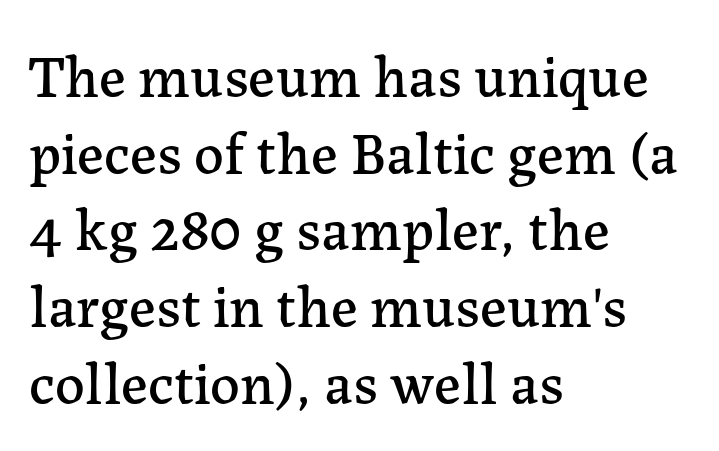
The image shows 59 px serif type, upright; set left-aligned, normal line spacing (1.3x), normal letter spacing, not underlined; low stroke contrast and a medium x-height.
